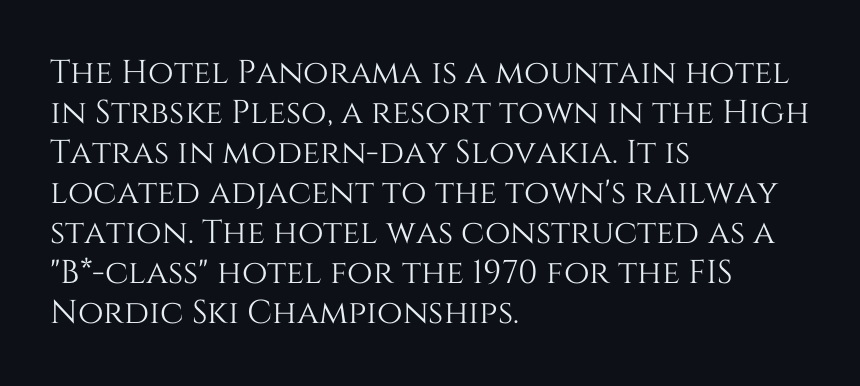
Which margin do the lines hug? The left one — the right edge is uneven. Rendered with straight, roman letterforms. The baseline area is clear. You could not count columns in this text — the font is proportionally spaced. Students, note that the glyphs here touch the page at normal intervals.
